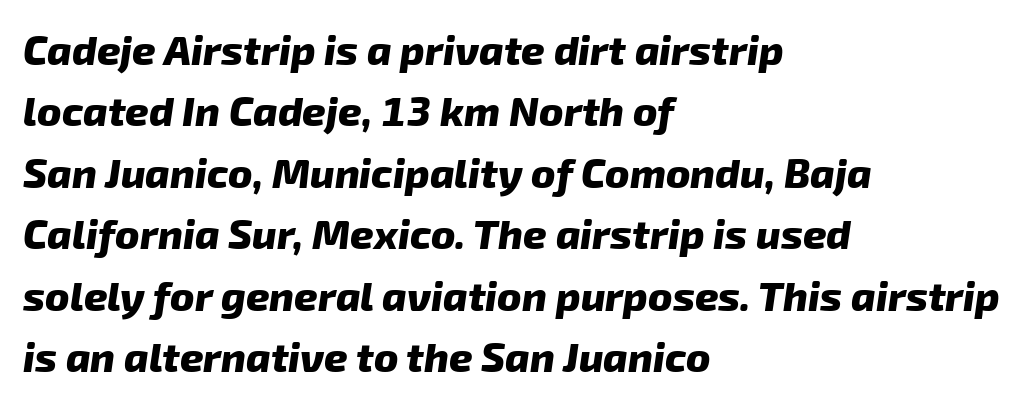
Q: Is the text bold? A: Yes.
Q: Is the typeface a serif or a sans-serif typeface? A: Sans-serif.
Q: Is the text underlined? A: No.
Q: How is the paragraph aligned? A: Left-aligned.
Q: Is the spacing between letters normal or unusually wide? A: Normal.
Q: Is the spacing between lines tight, normal or loose? A: Normal.
Q: Width (condensed, normal, or wide)? A: Normal.
Q: Stroke contrast? A: Low.
Q: x-height? A: Medium.
Q: Monospaced? A: No.
